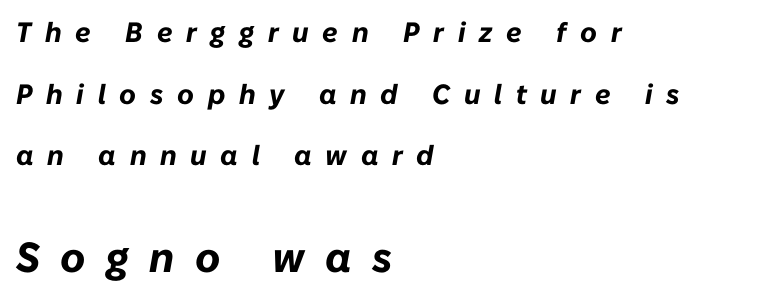
Q: Is the text bold? A: Yes.
Q: Is the text italic (slanted)? A: Yes, it leans right by about 10 degrees.
Q: Is the text underlined? A: No.
Q: How is the paragraph aligned? A: Left-aligned.
Q: Is the spacing between letters normal or unusually wide? A: Unusually wide.
Q: Is the spacing between lines tight, normal or loose? A: Loose.
Q: Which block of text is set in a larger size, the first (top) or the second (bottom)? A: The second (bottom) one.
Q: Width (condensed, normal, or wide)? A: Normal.
Q: Stroke contrast? A: Low.
Q: x-height? A: Medium.
Q: Monospaced? A: No.
